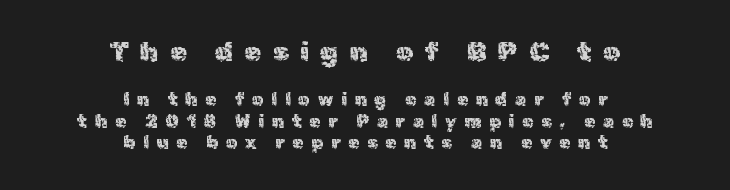
Posture: straight, roman, zero tilt. Alignment: centered. Descender tails drop into unmarked territory. Note: larger setting up top, smaller setting below. This sample uses expanded letter spacing, leaving extra air between glyphs.
